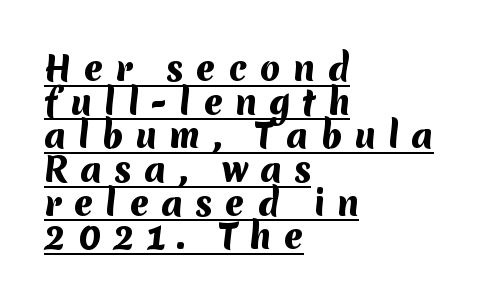
Q: Is the text bold? A: Yes.
Q: Is the typeface a serif or a sans-serif typeface? A: Sans-serif.
Q: Is the text underlined? A: Yes.
Q: How is the paragraph aligned? A: Left-aligned.
Q: Is the spacing between letters normal or unusually wide? A: Unusually wide.
Q: Is the spacing between lines tight, normal or loose? A: Tight.
Q: Width (condensed, normal, or wide)? A: Normal.
Q: Stroke contrast? A: Medium.
Q: x-height? A: Medium.
Q: Monospaced? A: No.
